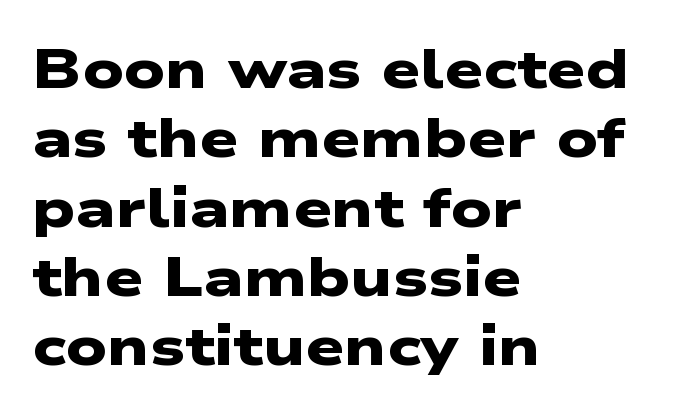
Q: Is the text bold? A: Yes.
Q: Is the typeface a serif or a sans-serif typeface? A: Sans-serif.
Q: Is the text underlined? A: No.
Q: How is the paragraph aligned? A: Left-aligned.
Q: Is the spacing between letters normal or unusually wide? A: Normal.
Q: Is the spacing between lines tight, normal or loose? A: Normal.
Q: Width (condensed, normal, or wide)? A: Wide.
Q: Stroke contrast? A: Low.
Q: x-height? A: Medium.
Q: Monospaced? A: No.
